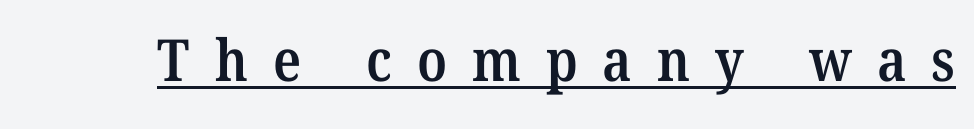
{"serif": "yes", "bold": "semi", "weight": "semibold", "width": "normal", "stroke_contrast": "medium", "x_height": "medium", "monospaced": "no", "underline": "yes", "letter_spacing": "wide", "letter_spacing_em": 0.43, "glyph_px": 58}
